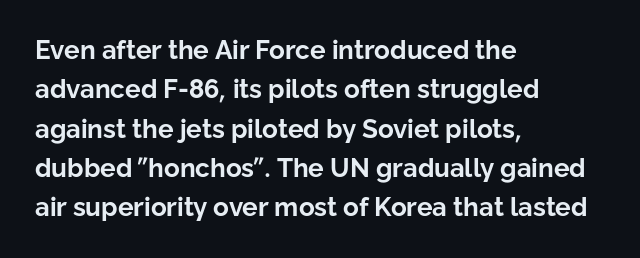
Typeset ragged right — the left edge is the straight one. The passage shown is not underscored anywhere. The lettering stays uniformly vertical, giving the passage a roman look. Short note: letters normally spaced.
